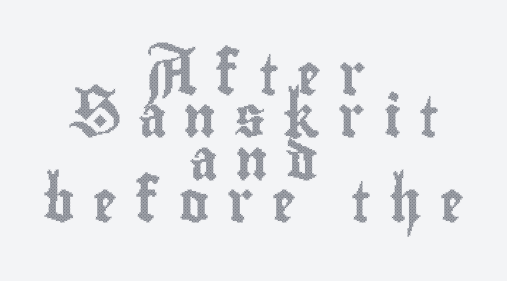
It's the straight-up-and-down kind of type. The letters are spread apart with noticeably loose tracking. The gap between lines stays unmarked. Rows of type sit shoulder to shoulder in the vertical direction. You could not count columns in this text — the font is proportionally spaced.
